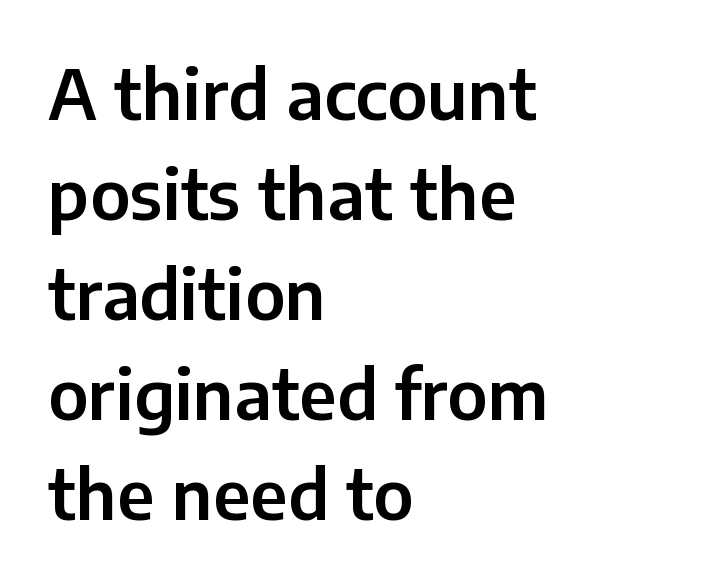
Leading matches the norm, producing a regular column. The face used here is proportionally spaced, like ordinary book or web type. The designer went with a sans here, leaving each stem footless. The letterforms sit shoulder to shoulder at normal distance. Is the block centered? No — it sits flush against the left margin. Unmarked baselines from the first word to the last.
